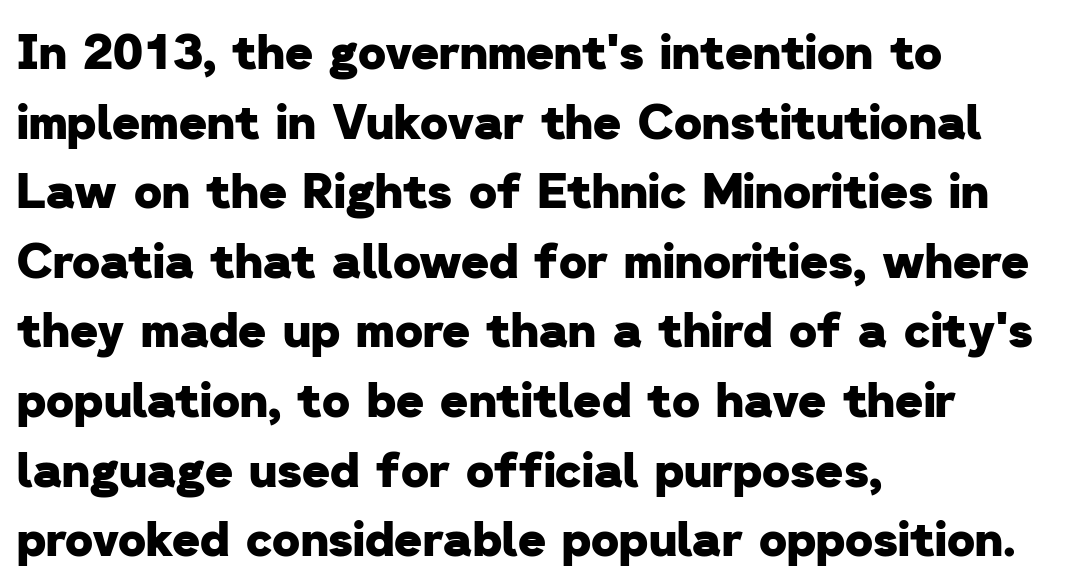
Short note: letters normally spaced. Each new line begins a customary step beneath the previous one. Chunky letters — that's bold for sure. Unmarked baselines from the first word to the last. Each letter keeps its own natural width here, so spacing adapts to shape.
